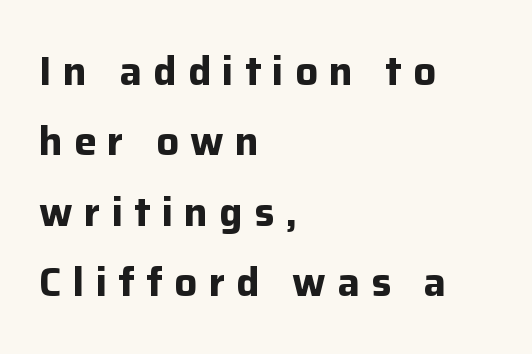
The image shows 40 px bold sans-serif type, upright; set left-aligned, line spacing 1.76x, unusually wide letter spacing (+0.28 em), not underlined; low stroke contrast and a medium x-height.
